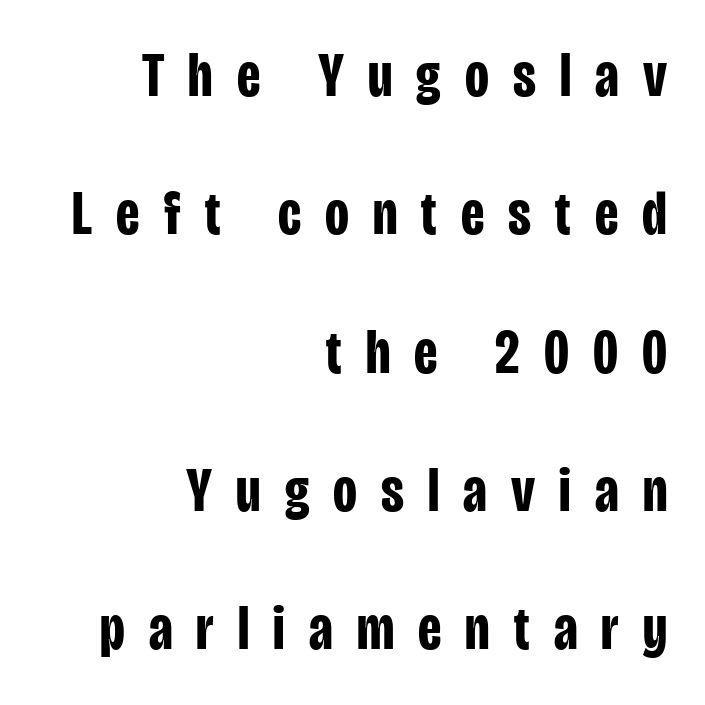
{"serif": "no", "italic": "no", "bold": "yes", "weight": "bold", "width": "condensed", "stroke_contrast": "low", "x_height": "large", "monospaced": "no", "underline": "no", "align": "right", "line_spacing": "loose", "line_spacing_ratio": 2.23, "letter_spacing": "wide", "letter_spacing_em": 0.39, "glyph_px": 62}
